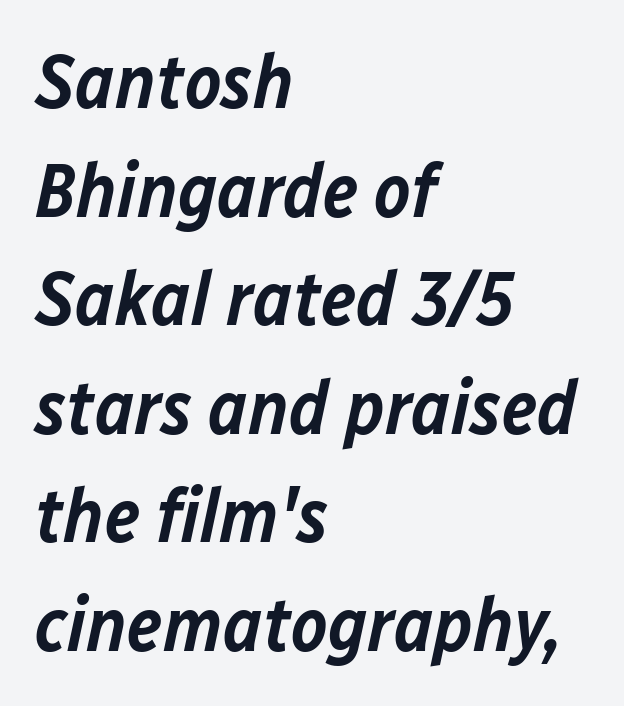
This rendering uses left alignment, leaving the right contour irregular. Decoration check: the copy has no underline. The type is set solid horizontally, with unmodified tracking. The rendering applies a slant to the glyphs. The face used here is a semibold: visibly heavier than regular, lighter than bold. Spacing verdict: proportional, widths tailored to each character.
